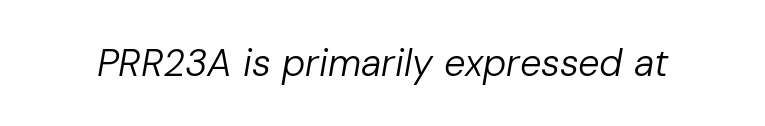
{"italic": "yes", "lean": "right", "slant_degrees": 10, "bold": "no", "weight": "regular", "width": "normal", "stroke_contrast": "low", "x_height": "medium", "monospaced": "no", "underline": "no", "letter_spacing": "normal", "letter_spacing_em": 0.0, "glyph_px": 38}
